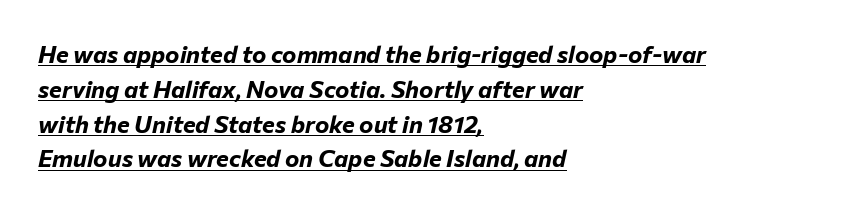
The image shows 24 px bold type, italic (leaning right); set left-aligned, normal line spacing (1.45x), normal letter spacing, underlined.
